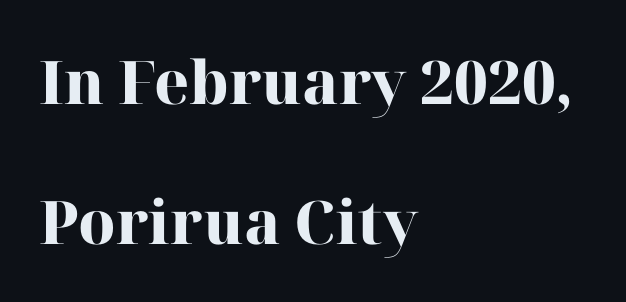
{"serif": "yes", "italic": "no", "bold": "yes", "weight": "heavy", "width": "normal", "stroke_contrast": "high", "x_height": "medium", "monospaced": "no", "underline": "no", "align": "left", "line_spacing": "loose", "line_spacing_ratio": 2.34, "letter_spacing": "normal", "letter_spacing_em": 0.0, "glyph_px": 60}
